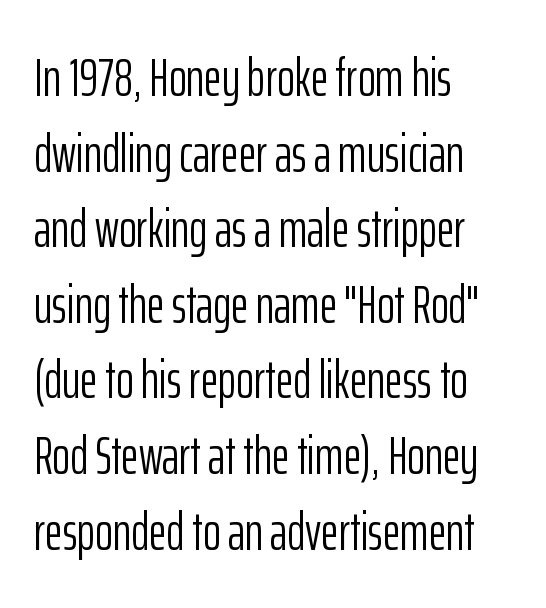
Q: Is the text bold? A: No.
Q: Is the text italic (slanted)? A: No, it is upright.
Q: Is the typeface a serif or a sans-serif typeface? A: Sans-serif.
Q: Is the text underlined? A: No.
Q: How is the paragraph aligned? A: Left-aligned.
Q: Is the spacing between letters normal or unusually wide? A: Normal.
Q: Is the spacing between lines tight, normal or loose? A: Normal.
Q: Width (condensed, normal, or wide)? A: Condensed.
Q: Stroke contrast? A: Low.
Q: x-height? A: Medium.
Q: Monospaced? A: No.
